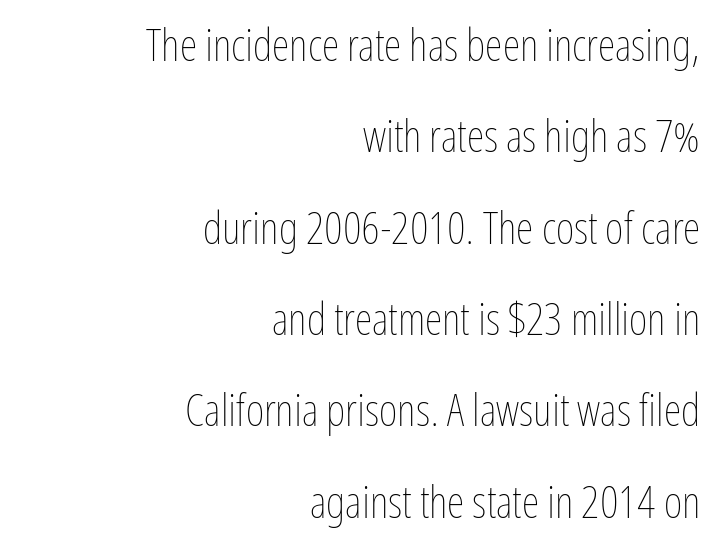
The image shows 45 px thin, condensed type, upright; set right-aligned, loose line spacing (2.03x), normal letter spacing, not underlined; low stroke contrast and a medium x-height.
